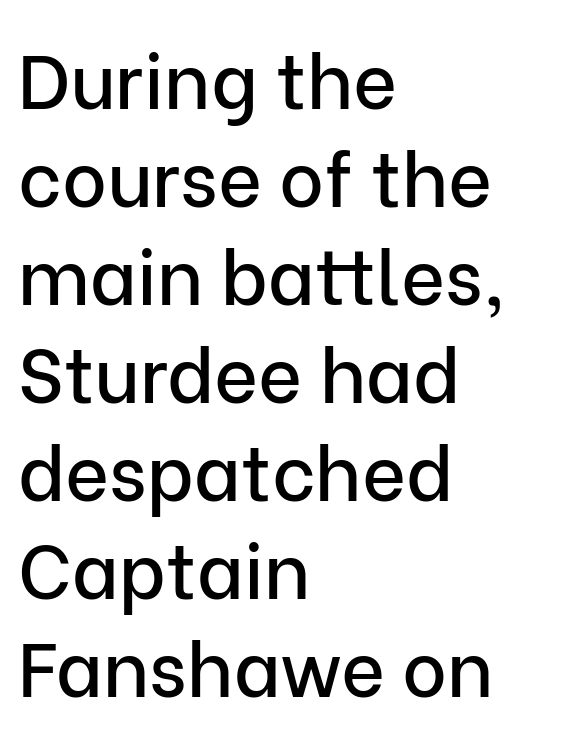
Unlike italic type, these characters show no tilt at all. Inter-character spacing is left at the font's built-in metrics. Every row of glyphs begins at an identical x-position on the left. This sample keeps an unexceptional amount of space between lines. Typographically, this falls in the sans-serif category. Spacing verdict: proportional, widths tailored to each character.
